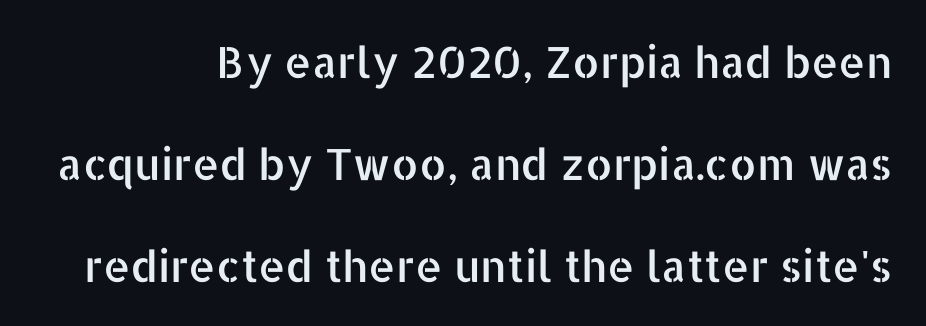
The image shows 43 px sans-serif type, upright; set right-aligned, loose line spacing (2.37x), normal letter spacing, not underlined; low stroke contrast and a medium x-height.
